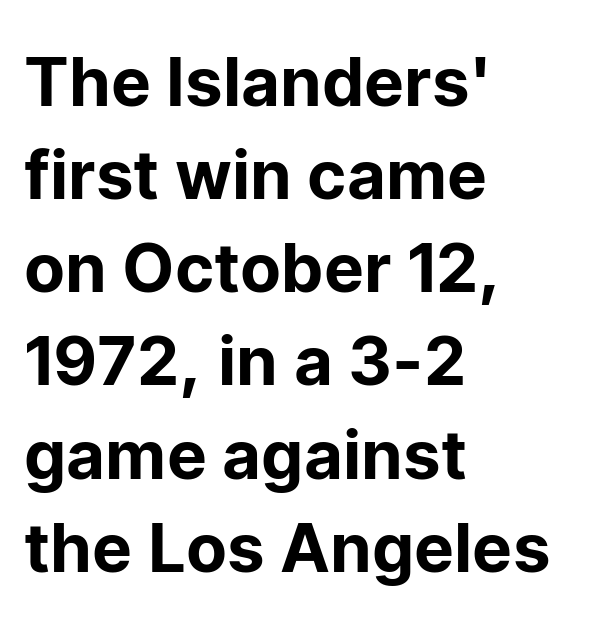
Q: Is the text italic (slanted)? A: No, it is upright.
Q: Is the typeface a serif or a sans-serif typeface? A: Sans-serif.
Q: Is the text underlined? A: No.
Q: How is the paragraph aligned? A: Left-aligned.
Q: Is the spacing between letters normal or unusually wide? A: Normal.
Q: Is the spacing between lines tight, normal or loose? A: Normal.
Q: Width (condensed, normal, or wide)? A: Normal.
Q: Stroke contrast? A: Low.
Q: x-height? A: Medium.
Q: Monospaced? A: No.
